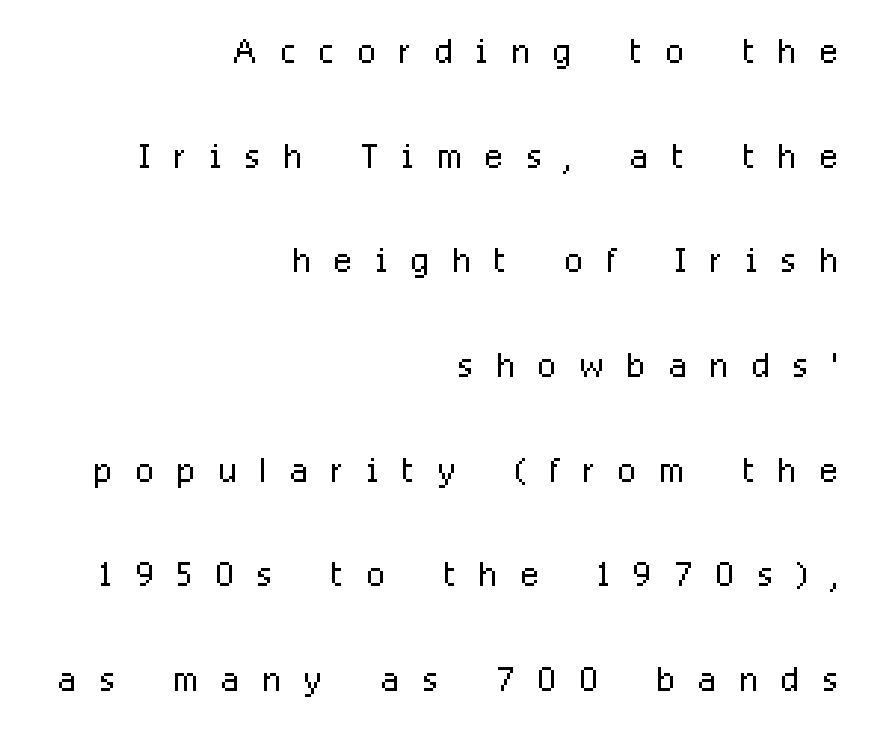
Q: Is the text bold? A: No.
Q: Is the text italic (slanted)? A: No, it is upright.
Q: Is the typeface a serif or a sans-serif typeface? A: Sans-serif.
Q: Is the text underlined? A: No.
Q: How is the paragraph aligned? A: Right-aligned.
Q: Is the spacing between letters normal or unusually wide? A: Unusually wide.
Q: Is the spacing between lines tight, normal or loose? A: Loose.
Q: Width (condensed, normal, or wide)? A: Condensed.
Q: Stroke contrast? A: Low.
Q: x-height? A: Medium.
Q: Monospaced? A: No.
